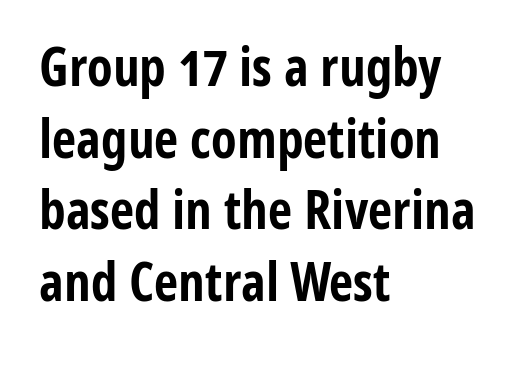
The image shows 53 px bold, condensed sans-serif type, upright; set left-aligned, normal line spacing (1.35x), normal letter spacing, not underlined; low stroke contrast and a medium x-height.
